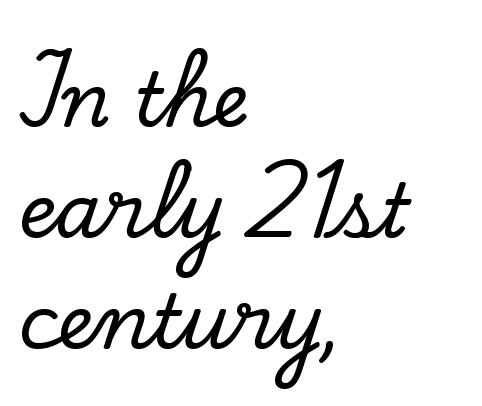
The letters advance in unequal steps, a hallmark of proportional type. This is serif lettering, the kind often seen in printed books. The line texture is even and compact thanks to regular tracking. The area under the type is left untouched.
